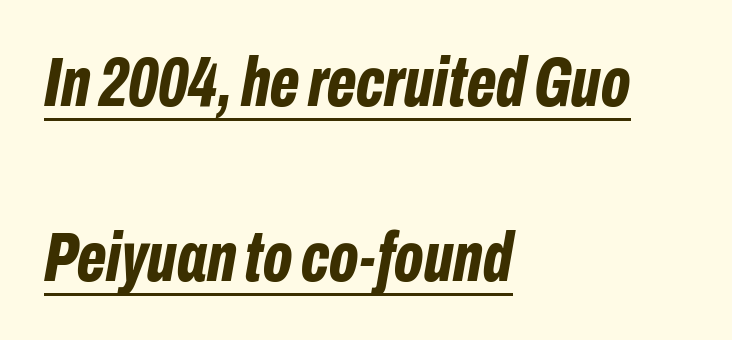
Q: Is the text bold? A: Yes.
Q: Is the text italic (slanted)? A: Yes, it leans right by about 10 degrees.
Q: Is the text underlined? A: Yes.
Q: How is the paragraph aligned? A: Left-aligned.
Q: Is the spacing between letters normal or unusually wide? A: Normal.
Q: Is the spacing between lines tight, normal or loose? A: Loose.
Q: Width (condensed, normal, or wide)? A: Condensed.
Q: Stroke contrast? A: Low.
Q: x-height? A: Medium.
Q: Monospaced? A: No.
